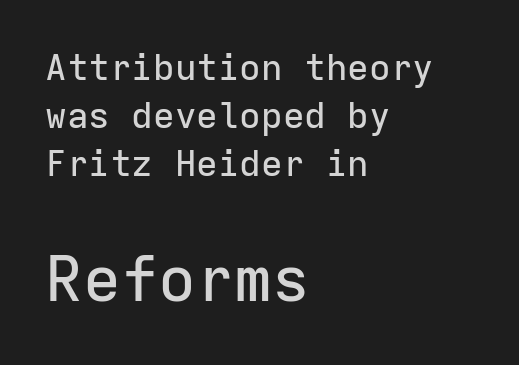
Q: Is the text italic (slanted)? A: No, it is upright.
Q: Is the typeface a serif or a sans-serif typeface? A: Sans-serif.
Q: Is the text underlined? A: No.
Q: How is the paragraph aligned? A: Left-aligned.
Q: Is the spacing between letters normal or unusually wide? A: Normal.
Q: Is the spacing between lines tight, normal or loose? A: Normal.
Q: Which block of text is set in a larger size, the first (top) or the second (bottom)? A: The second (bottom) one.
Q: Width (condensed, normal, or wide)? A: Normal.
Q: Stroke contrast? A: Low.
Q: x-height? A: Medium.
Q: Monospaced? A: Yes.
